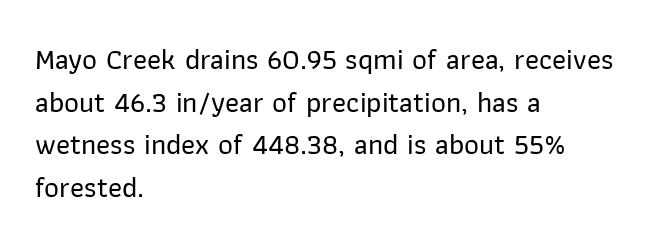
{"serif": "no", "italic": "no", "width": "normal", "stroke_contrast": "low", "x_height": "medium", "monospaced": "no", "underline": "no", "align": "left", "line_spacing": "normal", "line_spacing_ratio": 1.47, "letter_spacing": "normal", "letter_spacing_em": 0.0, "glyph_px": 29}
